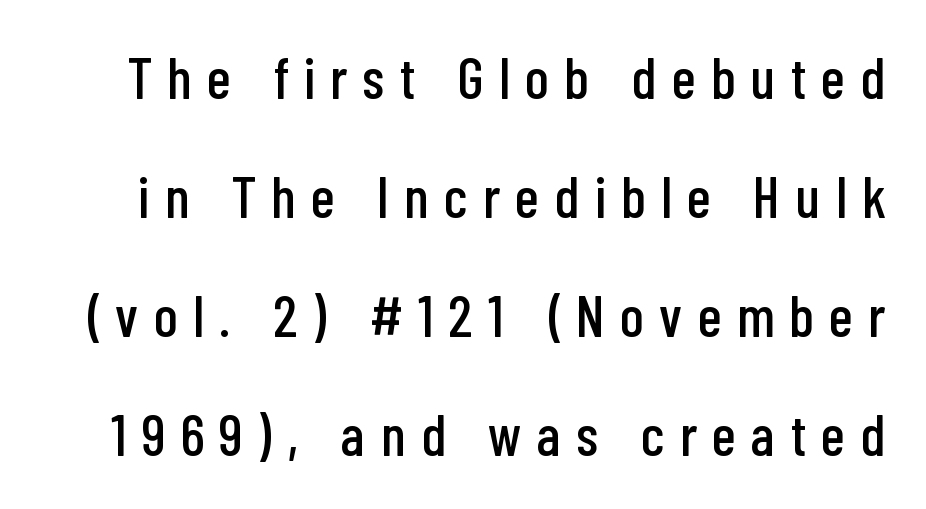
{"serif": "no", "italic": "no", "width": "condensed", "stroke_contrast": "low", "x_height": "medium", "monospaced": "no", "underline": "no", "line_spacing": "loose", "line_spacing_ratio": 2.05, "letter_spacing": "wide", "letter_spacing_em": 0.27, "glyph_px": 58}
